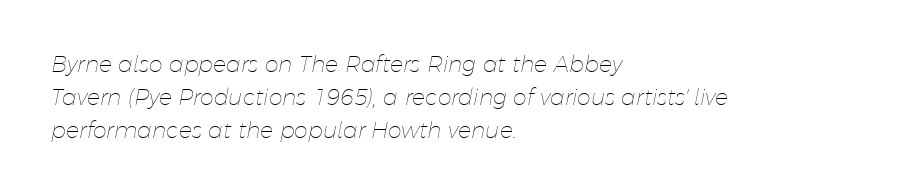
{"italic": "yes", "lean": "right", "slant_degrees": 11, "bold": "no", "underline": "no", "align": "left", "line_spacing": "normal", "line_spacing_ratio": 1.49, "letter_spacing": "normal", "letter_spacing_em": 0.0, "glyph_px": 22}
